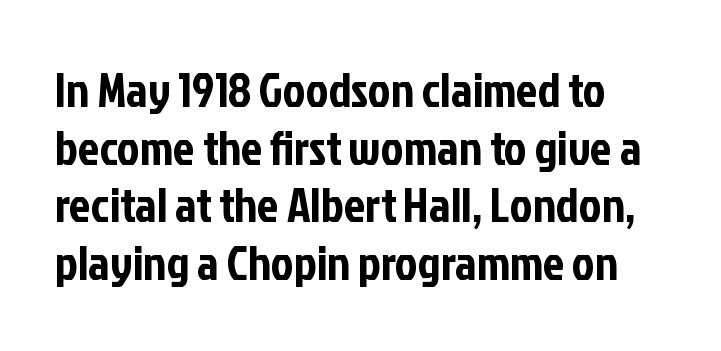
The zone under the glyphs is completely vacant. Proportional: the letters do not fall into vertical columns. Italic: no, the glyphs are upright roman. No feet cap the strokes, marking this as sans-serif type. Look at the tracking — it's just the regular setting, nothing added.
